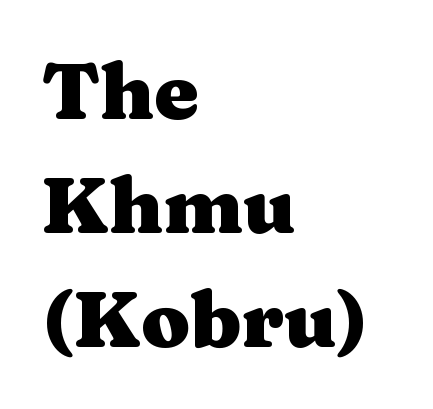
Q: Is the text bold? A: Yes.
Q: Is the text italic (slanted)? A: No, it is upright.
Q: Is the typeface a serif or a sans-serif typeface? A: Serif.
Q: Is the text underlined? A: No.
Q: How is the paragraph aligned? A: Left-aligned.
Q: Is the spacing between letters normal or unusually wide? A: Normal.
Q: Is the spacing between lines tight, normal or loose? A: Normal.
Q: Width (condensed, normal, or wide)? A: Wide.
Q: Stroke contrast? A: Medium.
Q: x-height? A: Medium.
Q: Monospaced? A: No.
